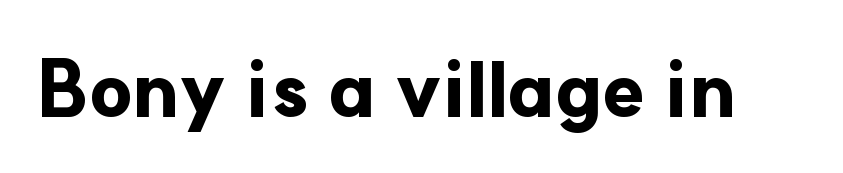
{"serif": "no", "italic": "no", "bold": "yes", "weight": "bold", "width": "normal", "stroke_contrast": "low", "x_height": "small", "monospaced": "no", "underline": "no", "letter_spacing": "normal", "letter_spacing_em": 0.0, "glyph_px": 78}
